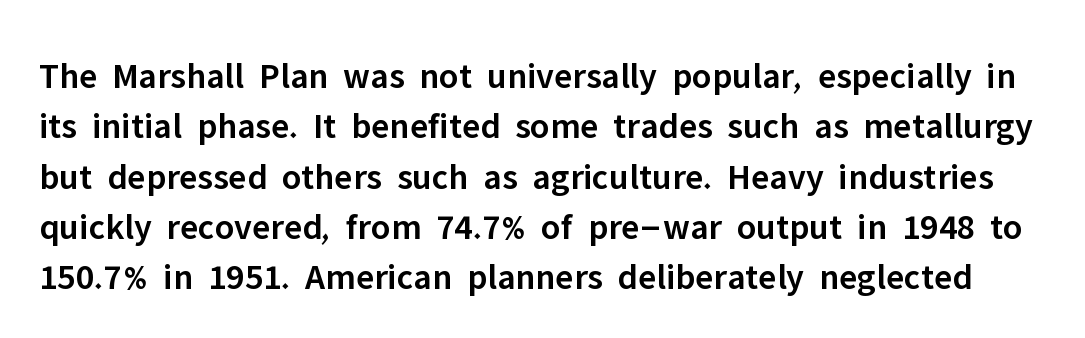
The image shows 37 px semibold sans-serif type, upright; set normal line spacing (1.36x), normal letter spacing, not underlined; low stroke contrast and a medium x-height.
